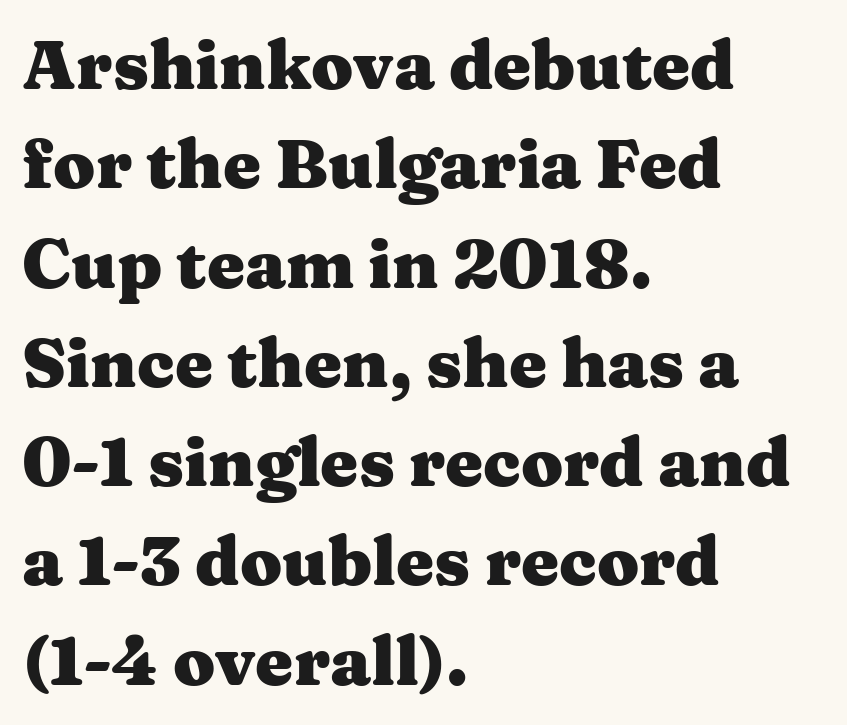
{"serif": "yes", "italic": "no", "bold": "yes", "weight": "heavy", "width": "wide", "stroke_contrast": "medium", "x_height": "medium", "monospaced": "no", "underline": "no", "align": "left", "line_spacing": "normal", "line_spacing_ratio": 1.46, "letter_spacing": "normal", "letter_spacing_em": 0.0, "glyph_px": 68}
